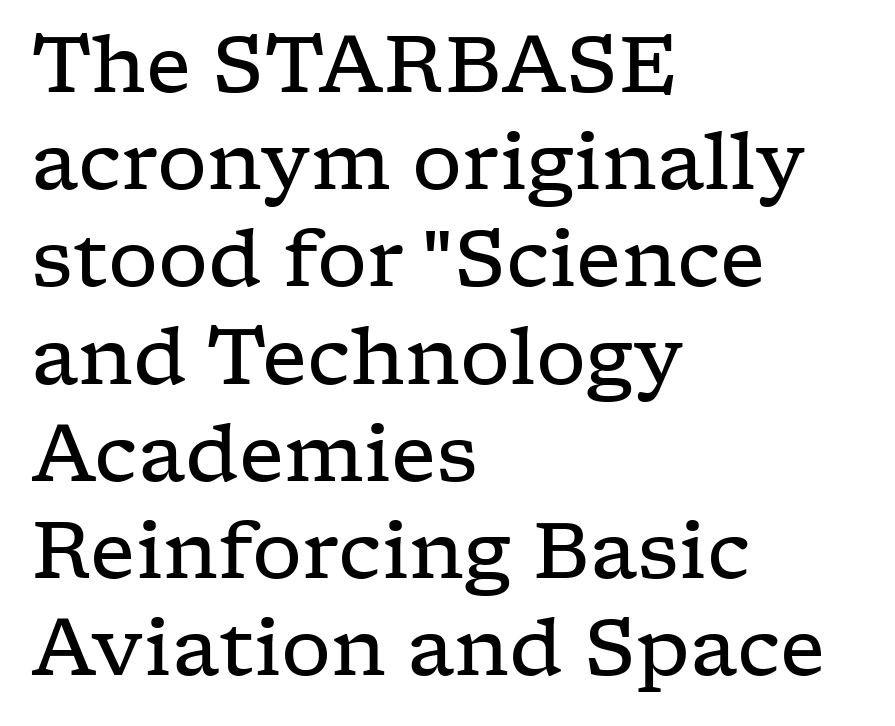
The image shows 79 px regular-weight, wide serif type, upright; set left-aligned, line spacing 1.23x, normal letter spacing, not underlined; low stroke contrast and a medium x-height.
